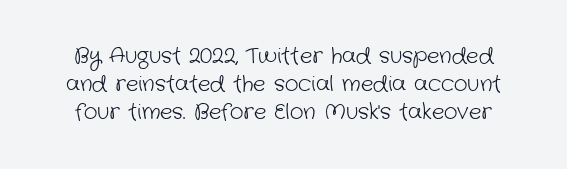
Check under the words: just untouched page. The rows are spaced the way most documents space them. Compared with a typical body face, this is equally light or lighter still. Characters follow at the spacing the type designer built in.
